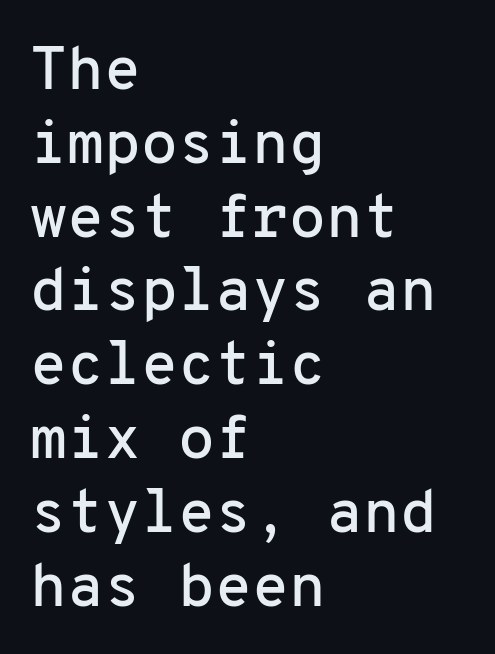
Quick note: underline off. The tracking reads as untouched default to a designer's eye. Classification — sans serif. Upright lettering throughout. Every character here occupies the same horizontal width, giving the sample a typewriter-like rhythm. Notice how the passage keeps a crisp vertical edge on the left only.
